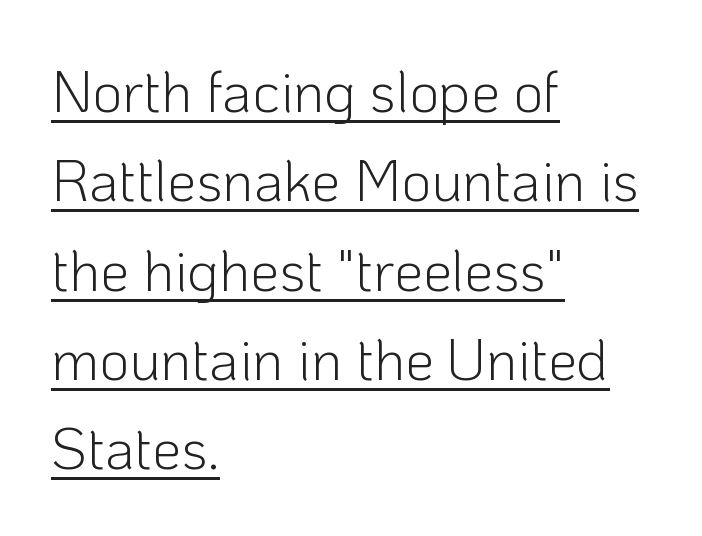
Q: Is the text bold? A: No.
Q: Is the text italic (slanted)? A: No, it is upright.
Q: Is the typeface a serif or a sans-serif typeface? A: Sans-serif.
Q: Is the text underlined? A: Yes.
Q: How is the paragraph aligned? A: Left-aligned.
Q: Is the spacing between letters normal or unusually wide? A: Normal.
Q: Is the spacing between lines tight, normal or loose? A: Normal.
Q: Width (condensed, normal, or wide)? A: Normal.
Q: Stroke contrast? A: Low.
Q: x-height? A: Medium.
Q: Monospaced? A: No.
